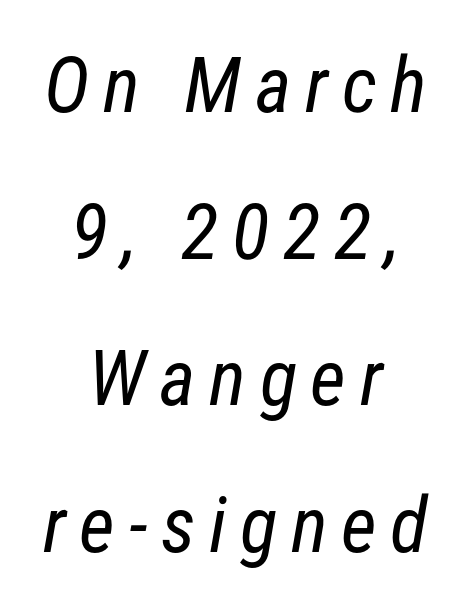
{"serif": "no", "bold": "no", "weight": "regular", "width": "condensed", "stroke_contrast": "low", "x_height": "medium", "monospaced": "no", "underline": "no", "align": "center", "line_spacing_ratio": 1.88, "glyph_px": 78}
